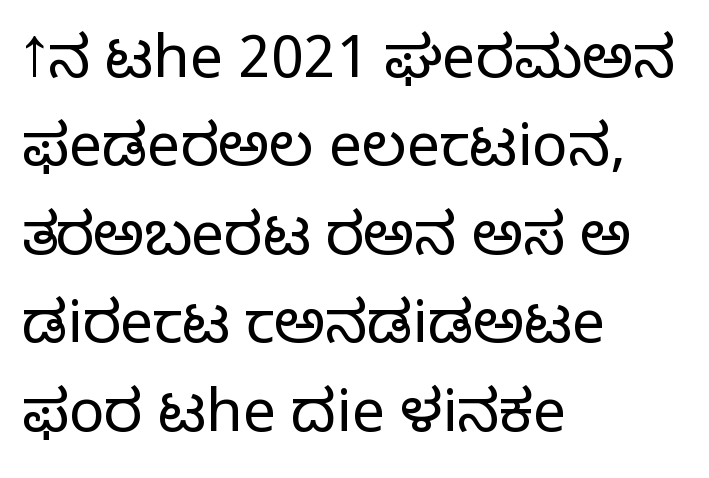
The image shows 59 px light sans-serif type, upright; set left-aligned, normal line spacing (1.5x), normal letter spacing, not underlined; low stroke contrast and a medium x-height.
